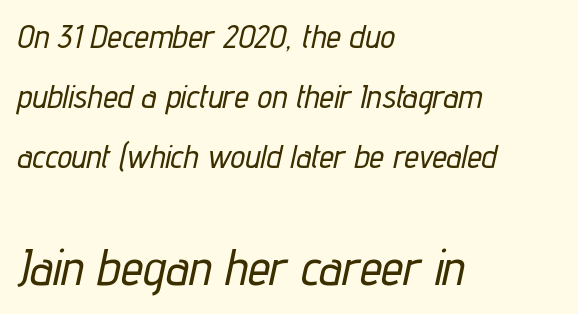
Q: Is the text italic (slanted)? A: Yes, it leans right by about 12 degrees.
Q: Is the text underlined? A: No.
Q: How is the paragraph aligned? A: Left-aligned.
Q: Is the spacing between letters normal or unusually wide? A: Normal.
Q: Which block of text is set in a larger size, the first (top) or the second (bottom)? A: The second (bottom) one.
Q: Width (condensed, normal, or wide)? A: Condensed.
Q: Stroke contrast? A: Low.
Q: x-height? A: Medium.
Q: Monospaced? A: No.
